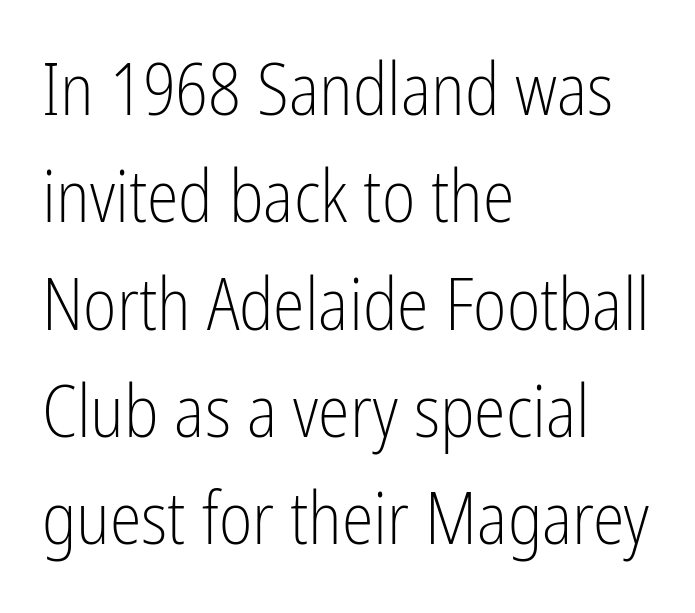
Q: Is the text bold? A: No.
Q: Is the text italic (slanted)? A: No, it is upright.
Q: Is the typeface a serif or a sans-serif typeface? A: Sans-serif.
Q: Is the text underlined? A: No.
Q: How is the paragraph aligned? A: Left-aligned.
Q: Is the spacing between letters normal or unusually wide? A: Normal.
Q: Is the spacing between lines tight, normal or loose? A: Normal.
Q: Width (condensed, normal, or wide)? A: Condensed.
Q: Stroke contrast? A: Low.
Q: x-height? A: Medium.
Q: Monospaced? A: No.
